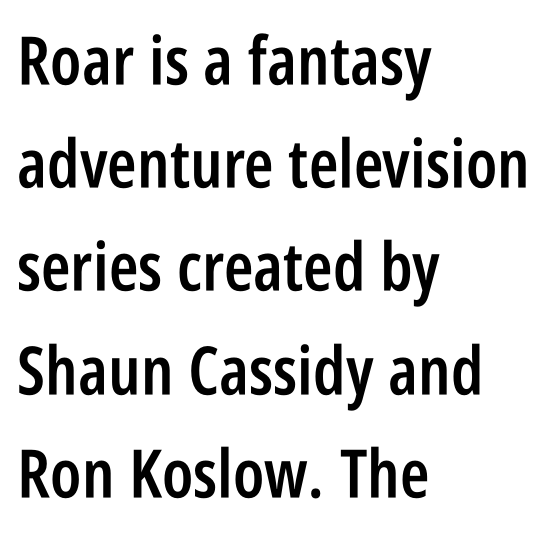
{"serif": "no", "italic": "no", "bold": "semi", "weight": "semibold", "width": "condensed", "stroke_contrast": "low", "x_height": "large", "monospaced": "no", "underline": "no", "align": "left", "line_spacing": "normal", "line_spacing_ratio": 1.54, "letter_spacing": "normal", "letter_spacing_em": 0.0, "glyph_px": 67}
